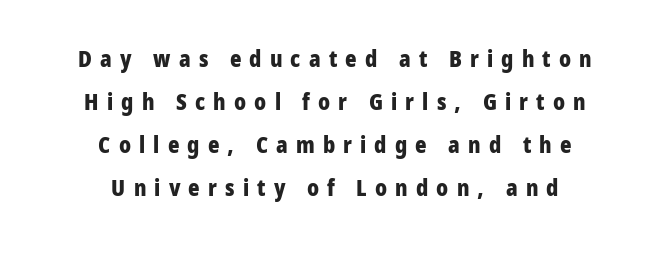
{"italic": "no", "bold": "yes", "underline": "no", "align": "center", "line_spacing": "loose", "line_spacing_ratio": 1.95, "letter_spacing": "wide", "letter_spacing_em": 0.37, "glyph_px": 22}
